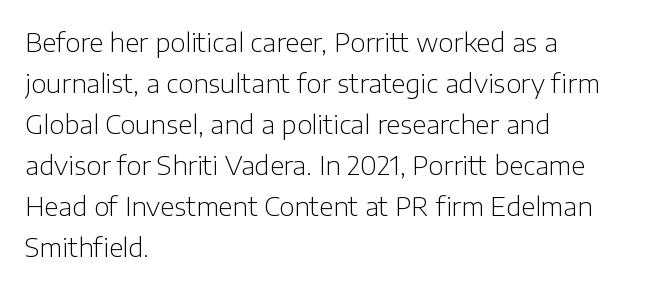
Q: Is the text bold? A: No.
Q: Is the text italic (slanted)? A: No, it is upright.
Q: Is the text underlined? A: No.
Q: How is the paragraph aligned? A: Left-aligned.
Q: Is the spacing between letters normal or unusually wide? A: Normal.
Q: Is the spacing between lines tight, normal or loose? A: Normal.
